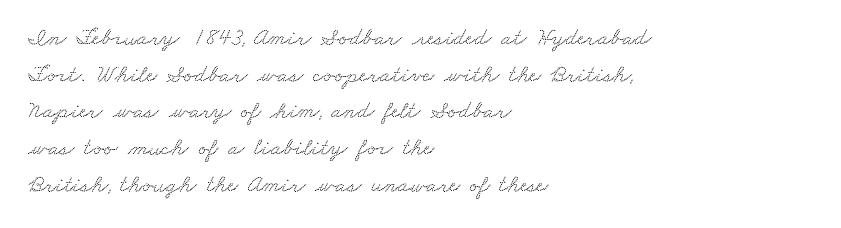
There is no visible air inserted between adjacent glyphs. The text block is weighted toward the left margin, trailing off unevenly rightward. Leading matches the norm, producing a regular column. Anything drawn beneath the words? Only blank space.
